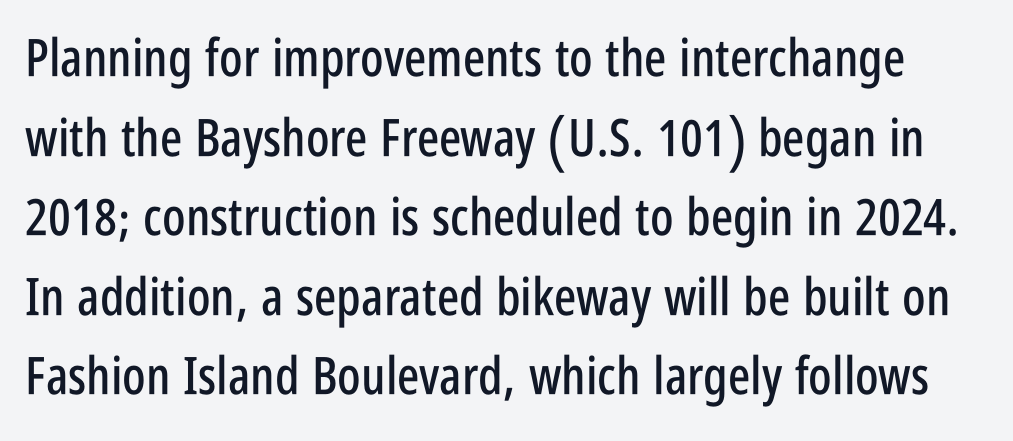
{"serif": "no", "italic": "no", "width": "condensed", "stroke_contrast": "low", "x_height": "large", "monospaced": "no", "underline": "no", "line_spacing": "normal", "line_spacing_ratio": 1.53, "letter_spacing": "normal", "letter_spacing_em": 0.0, "glyph_px": 52}
